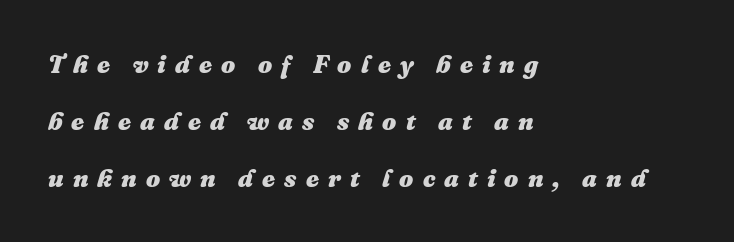
Typeset ragged right — the left edge is the straight one. Posture: slanted. A typesetter would call this heavily tracked-out type. Look at the stroke-to-counter ratio: heavy, a bold. Leading: increased. No word sits above an underline.
